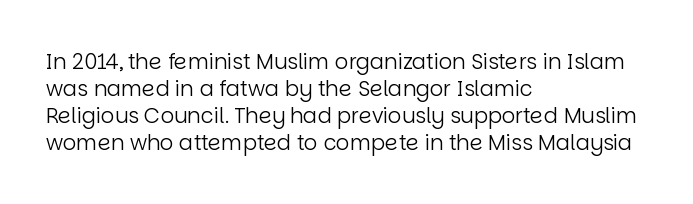
These lines keep a tight, regular rhythm from letter to letter. The rows are spaced the way most documents space them. Nothing heavy about these letters — not bold at all. A roman cut, with each character standing at attention. Check under the words: just untouched page. All the whitespace from short lines collects on the right.
